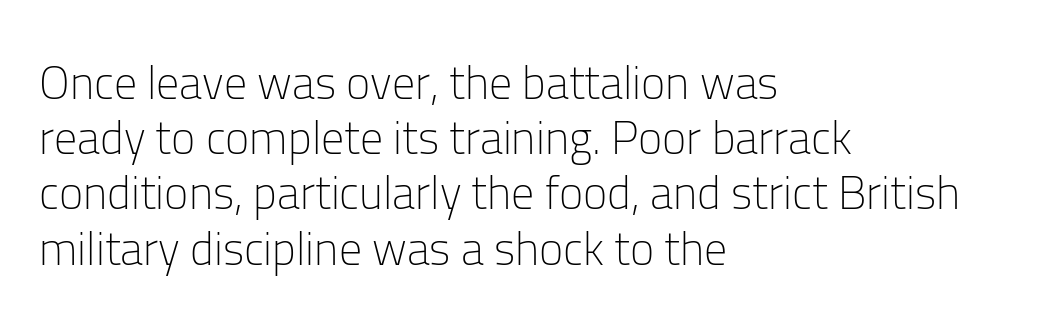
{"serif": "no", "italic": "no", "bold": "no", "weight": "light", "width": "normal", "stroke_contrast": "low", "x_height": "medium", "monospaced": "no", "underline": "no", "align": "left", "line_spacing_ratio": 1.2, "letter_spacing": "normal", "letter_spacing_em": 0.0, "glyph_px": 46}
